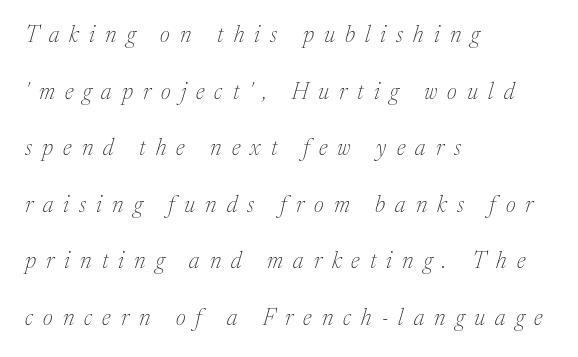
{"italic": "yes", "lean": "right", "slant_degrees": 17, "bold": "no", "underline": "no", "align": "left", "line_spacing": "loose", "line_spacing_ratio": 2.46, "letter_spacing": "wide", "letter_spacing_em": 0.44, "glyph_px": 23}
